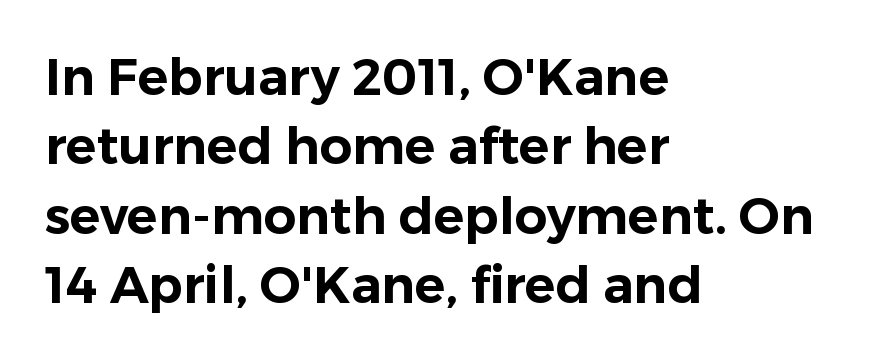
The lines are quadded left. Here the designer chose a conventional face with non-uniform glyph widths. Every stem runs plumb, perpendicular to the baseline. Each word holds together tightly as a unit, with standard inter-letter gaps. Classification — sans serif. Does the leading feel generous? No, just average.
